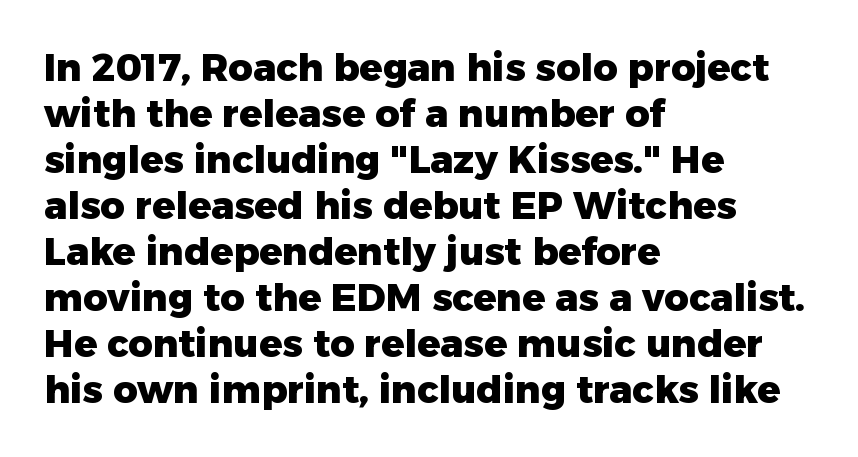
{"serif": "no", "italic": "no", "bold": "yes", "weight": "heavy", "width": "normal", "stroke_contrast": "low", "x_height": "medium", "monospaced": "no", "underline": "no", "align": "left", "line_spacing_ratio": 1.21, "letter_spacing": "normal", "letter_spacing_em": 0.0, "glyph_px": 38}
